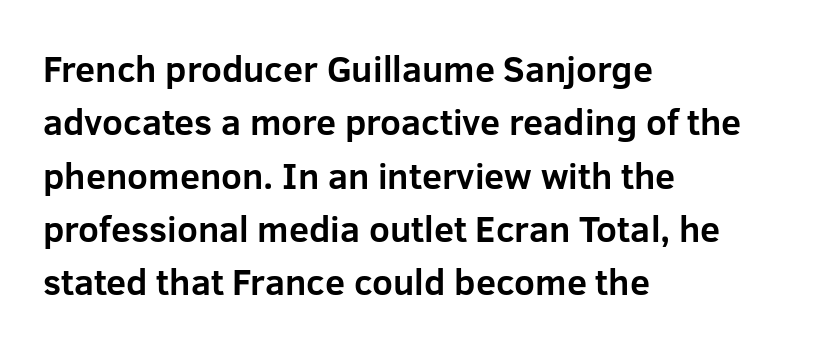
{"serif": "no", "italic": "no", "bold": "yes", "weight": "bold", "width": "normal", "stroke_contrast": "low", "x_height": "medium", "monospaced": "no", "underline": "no", "align": "left", "line_spacing": "normal", "line_spacing_ratio": 1.48, "letter_spacing": "normal", "letter_spacing_em": 0.0, "glyph_px": 36}
